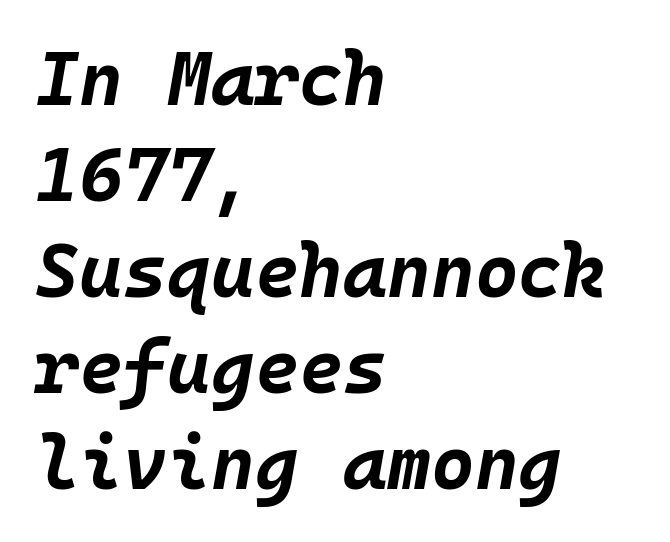
This sample has the even, mechanical cadence of fixed-width lettering. Rule under the text: the space is simply empty. Slant detected: the letters are inclined. Words appear dense and cohesive because spacing is normal. Does the copy run flush right? No — it runs flush left. Thick stems and heavy bowls — unmistakably bold.
